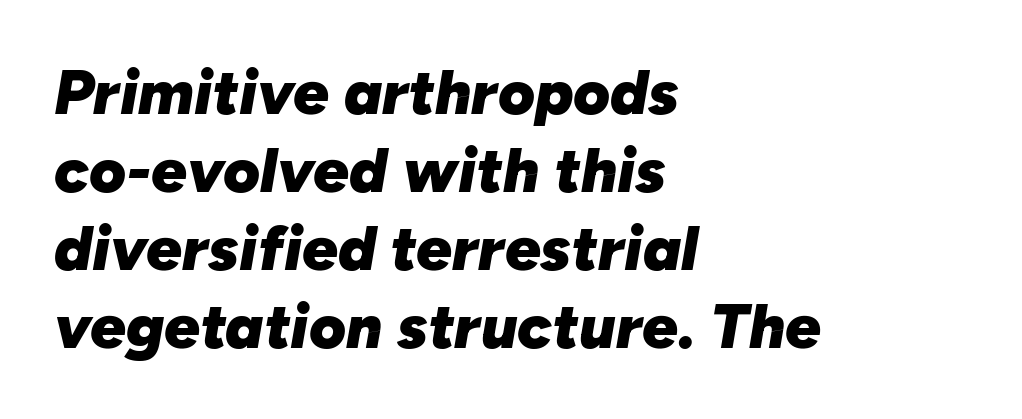
Q: Is the text bold? A: Yes.
Q: Is the text italic (slanted)? A: Yes, it leans right by about 10 degrees.
Q: Is the text underlined? A: No.
Q: How is the paragraph aligned? A: Left-aligned.
Q: Is the spacing between letters normal or unusually wide? A: Normal.
Q: Width (condensed, normal, or wide)? A: Normal.
Q: Stroke contrast? A: Low.
Q: x-height? A: Medium.
Q: Monospaced? A: No.
